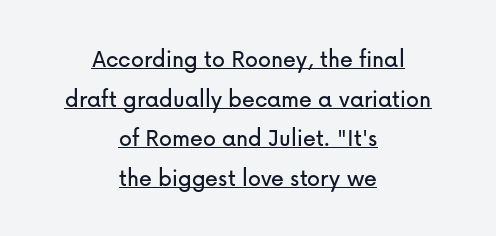
{"italic": "no", "underline": "yes", "align": "center", "line_spacing": "normal", "line_spacing_ratio": 1.52, "letter_spacing": "normal", "letter_spacing_em": 0.0, "glyph_px": 26}
